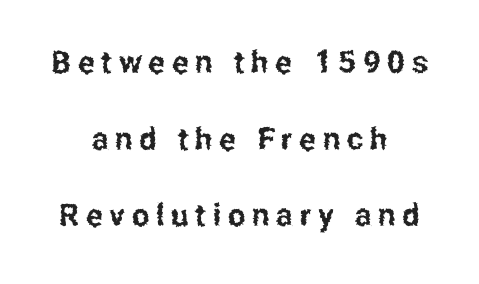
No word sits above an underline. What's the leading like? Stretched, with rows far apart. The font's upright variant was chosen for this text. Here the designer chose a conventional face with non-uniform glyph widths. Examine the stroke ends and you'll find no serifs.
